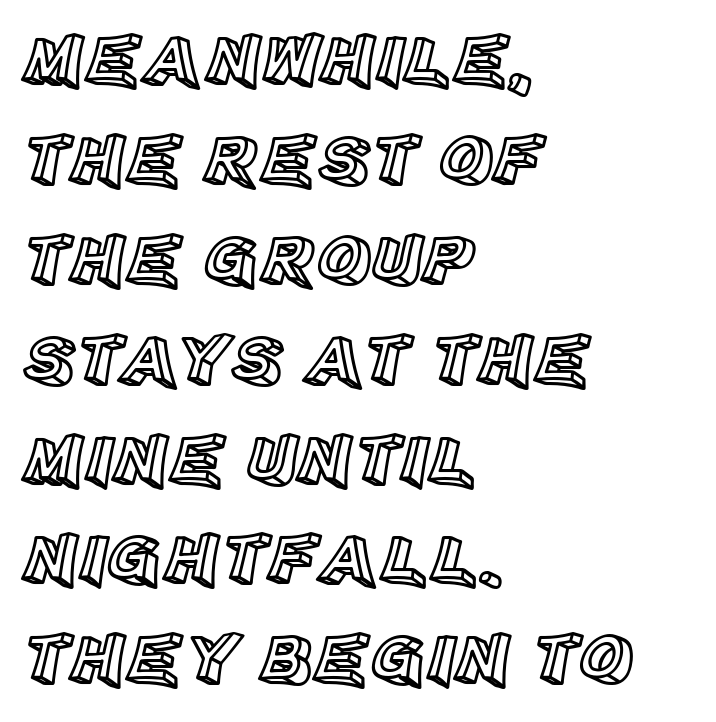
Q: Is the text italic (slanted)? A: Yes.
Q: Is the text underlined? A: No.
Q: How is the paragraph aligned? A: Left-aligned.
Q: Is the spacing between letters normal or unusually wide? A: Normal.
Q: Is the spacing between lines tight, normal or loose? A: Normal.
Q: Width (condensed, normal, or wide)? A: Normal.
Q: x-height? A: Large.
Q: Monospaced? A: No.
